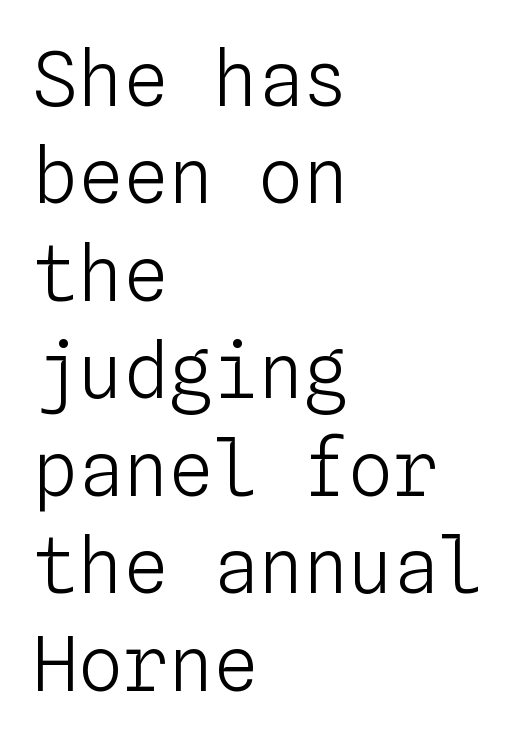
Rule under the text: the space is simply empty. Monospaced: the letters line up in strict vertical columns. One glance says typical: line gaps are just what's usual. Letter spacing: default.
